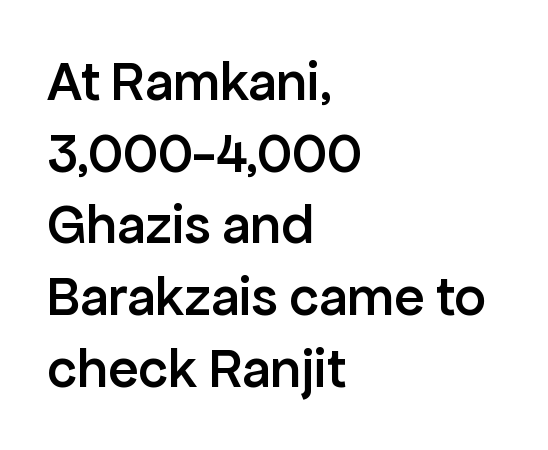
{"serif": "no", "italic": "no", "bold": "semi", "weight": "semibold", "width": "normal", "stroke_contrast": "low", "x_height": "medium", "monospaced": "no", "underline": "no", "align": "left", "line_spacing": "normal", "line_spacing_ratio": 1.28, "letter_spacing": "normal", "letter_spacing_em": 0.0, "glyph_px": 56}
